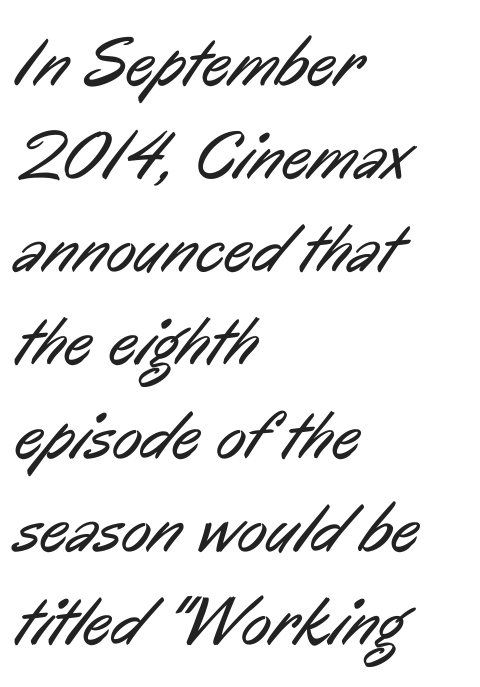
The glyphs are unaccompanied by any horizontal stroke below them. This rendering employs a face without finishing strokes, i.e., a sans-serif. What's the leading like? Ordinary, nothing unusual. The strokes are not fattened; the text isn't bold.
